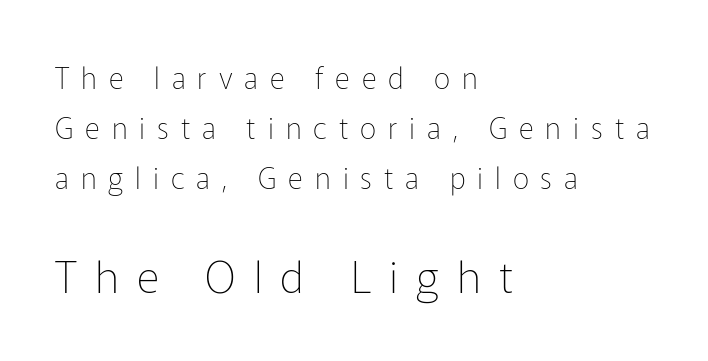
The image shows 44 px thin sans-serif type, upright; set left-aligned, line spacing 1.73x, unusually wide letter spacing (+0.41 em), not underlined; the second (bottom) block is 1.52x larger; low stroke contrast and a medium x-height.
